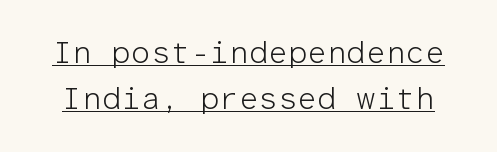
Q: Is the text bold? A: No.
Q: Is the text italic (slanted)? A: No, it is upright.
Q: Is the typeface a serif or a sans-serif typeface? A: Sans-serif.
Q: Is the text underlined? A: Yes.
Q: Is the spacing between letters normal or unusually wide? A: Normal.
Q: Is the spacing between lines tight, normal or loose? A: Normal.
Q: Width (condensed, normal, or wide)? A: Normal.
Q: Stroke contrast? A: Low.
Q: x-height? A: Medium.
Q: Monospaced? A: Yes.
